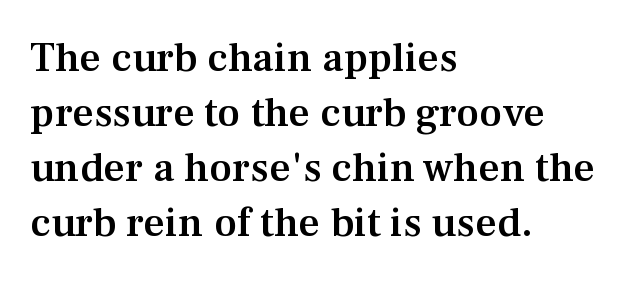
Q: Is the text bold? A: Semi-bold.
Q: Is the text italic (slanted)? A: No, it is upright.
Q: Is the typeface a serif or a sans-serif typeface? A: Serif.
Q: Is the text underlined? A: No.
Q: How is the paragraph aligned? A: Left-aligned.
Q: Is the spacing between letters normal or unusually wide? A: Normal.
Q: Is the spacing between lines tight, normal or loose? A: Normal.
Q: Width (condensed, normal, or wide)? A: Normal.
Q: Stroke contrast? A: Medium.
Q: x-height? A: Medium.
Q: Monospaced? A: No.
